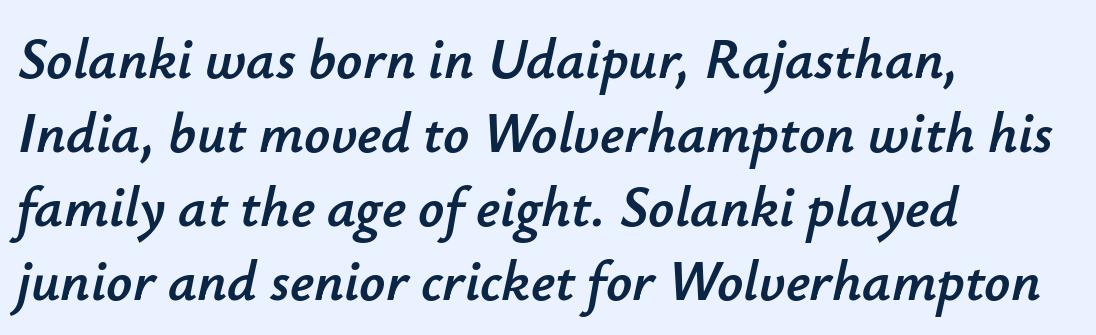
{"italic": "yes", "lean": "right", "slant_degrees": 12, "width": "normal", "stroke_contrast": "low", "x_height": "small", "monospaced": "no", "underline": "no", "align": "left", "line_spacing": "normal", "line_spacing_ratio": 1.3, "letter_spacing": "normal", "letter_spacing_em": 0.0, "glyph_px": 57}
